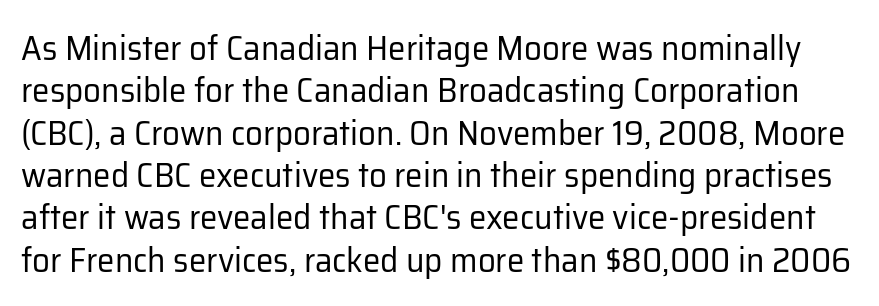
Q: Is the text bold? A: No.
Q: Is the text italic (slanted)? A: No, it is upright.
Q: Is the typeface a serif or a sans-serif typeface? A: Sans-serif.
Q: Is the text underlined? A: No.
Q: Is the spacing between letters normal or unusually wide? A: Normal.
Q: Width (condensed, normal, or wide)? A: Normal.
Q: Stroke contrast? A: Low.
Q: x-height? A: Medium.
Q: Monospaced? A: No.
